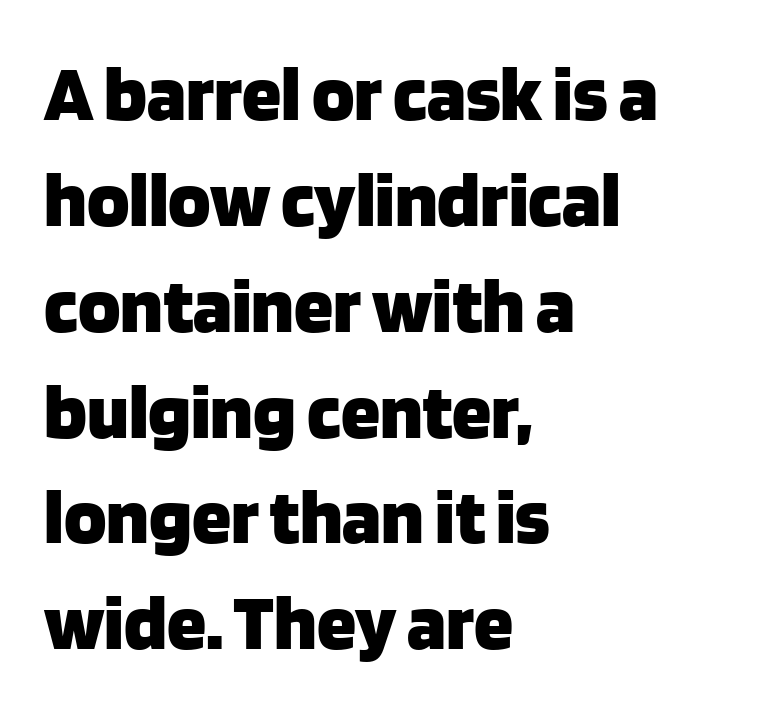
{"serif": "no", "italic": "no", "bold": "yes", "weight": "heavy", "width": "normal", "stroke_contrast": "low", "x_height": "large", "monospaced": "no", "underline": "no", "align": "left", "line_spacing": "normal", "line_spacing_ratio": 1.34, "letter_spacing": "normal", "letter_spacing_em": 0.0, "glyph_px": 79}
